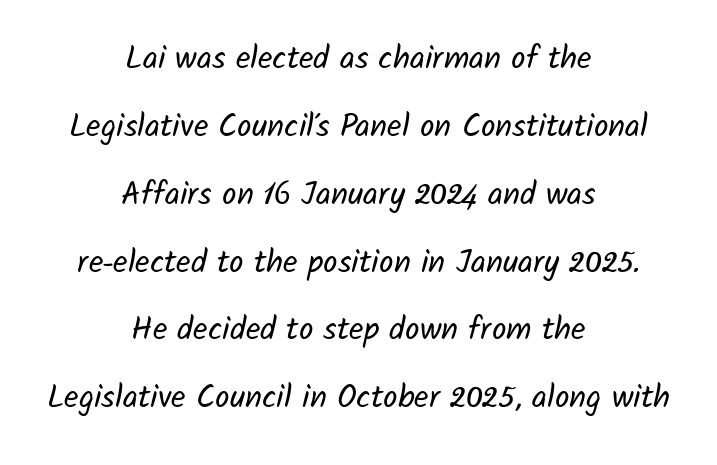
{"serif": "no", "bold": "no", "weight": "regular", "width": "normal", "stroke_contrast": "low", "x_height": "medium", "monospaced": "no", "underline": "no", "align": "center", "line_spacing": "loose", "line_spacing_ratio": 2.12, "letter_spacing": "normal", "letter_spacing_em": 0.0, "glyph_px": 32}
